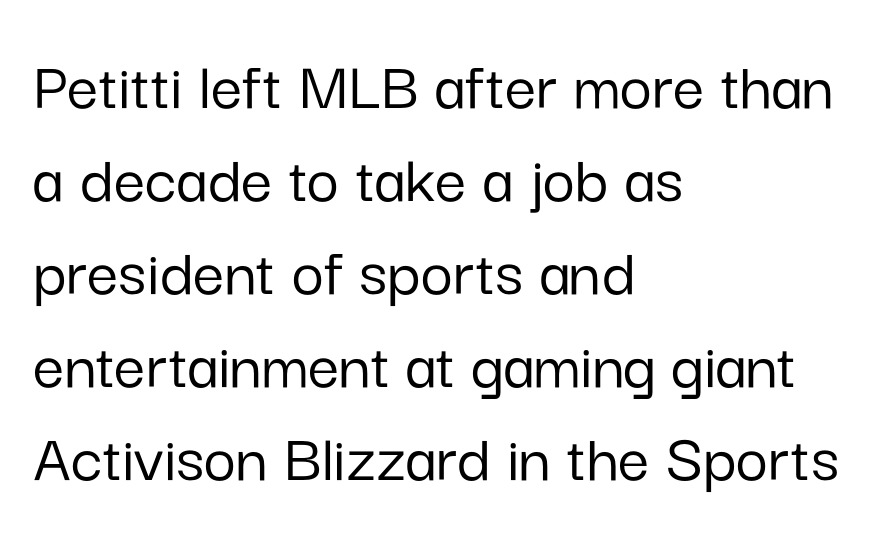
There is no visible air inserted between adjacent glyphs. Notice how the stems are strictly vertical — no italics here. A classic flush-left, rag-right setting is used for this passage. Compared with typical paragraphs, the rows here are spaced about the same. Spacing verdict: proportional, widths tailored to each character.
